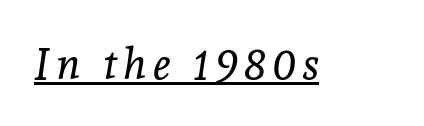
{"serif": "yes", "italic": "yes", "lean": "right", "slant_degrees": 8, "bold": "no", "weight": "regular", "width": "normal", "x_height": "medium", "monospaced": "no", "underline": "yes", "glyph_px": 43}
